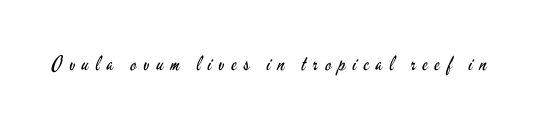
The letters look calm and open, with moderate or lighter stems. The zone under the glyphs is completely vacant. In terms of letterspacing, this is a distinctly airy, spread setting.
